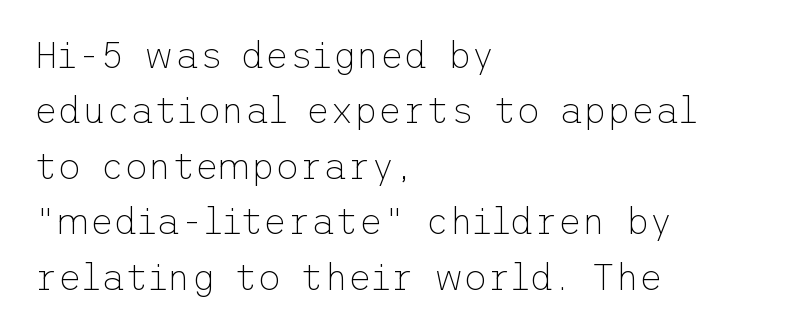
The image shows 37 px thin sans-serif type, upright; set left-aligned, normal line spacing (1.5x), normal letter spacing, not underlined; low stroke contrast and a medium x-height.
